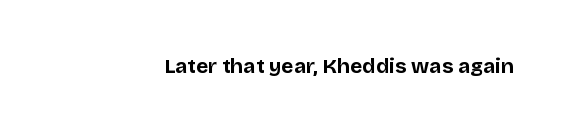
{"italic": "no", "bold": "yes", "underline": "no", "letter_spacing": "normal", "letter_spacing_em": 0.0, "glyph_px": 21}
